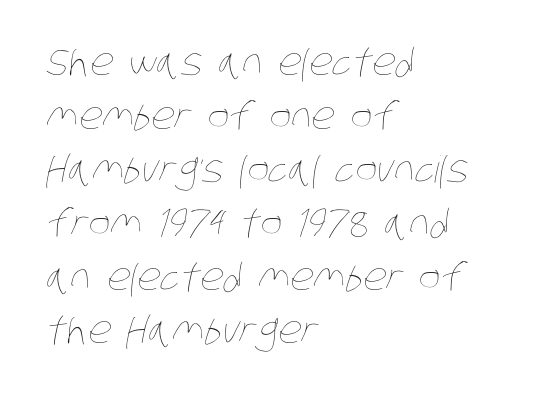
{"bold": "no", "weight": "thin", "width": "condensed", "stroke_contrast": "low", "x_height": "large", "monospaced": "no", "underline": "no", "align": "left", "line_spacing": "normal", "line_spacing_ratio": 1.45, "letter_spacing": "normal", "letter_spacing_em": 0.0, "glyph_px": 37}
